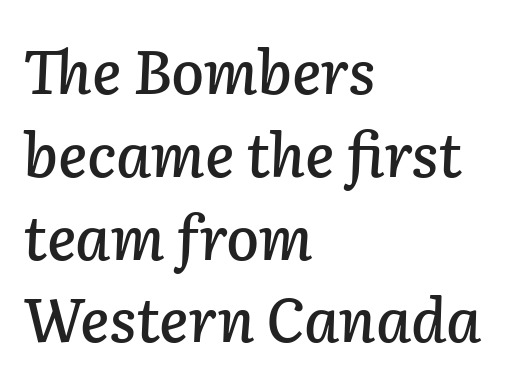
{"italic": "yes", "lean": "right", "slant_degrees": 2, "width": "normal", "stroke_contrast": "low", "x_height": "medium", "monospaced": "no", "underline": "no", "align": "left", "line_spacing": "normal", "line_spacing_ratio": 1.38, "letter_spacing": "normal", "letter_spacing_em": 0.0, "glyph_px": 60}
